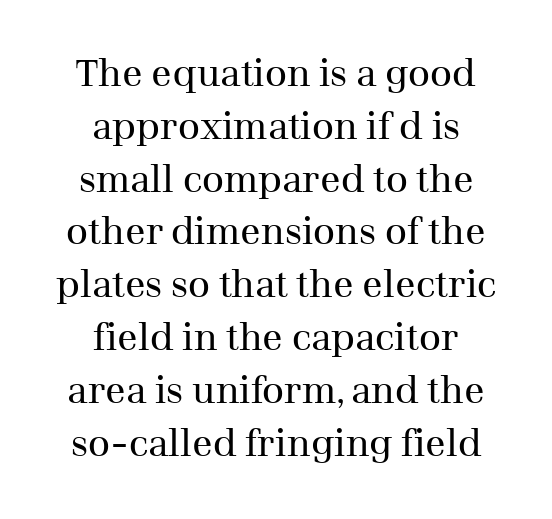
{"serif": "yes", "italic": "no", "bold": "no", "weight": "regular", "width": "normal", "stroke_contrast": "medium", "x_height": "medium", "monospaced": "no", "underline": "no", "align": "center", "line_spacing": "normal", "line_spacing_ratio": 1.39, "letter_spacing": "normal", "letter_spacing_em": 0.0, "glyph_px": 38}
